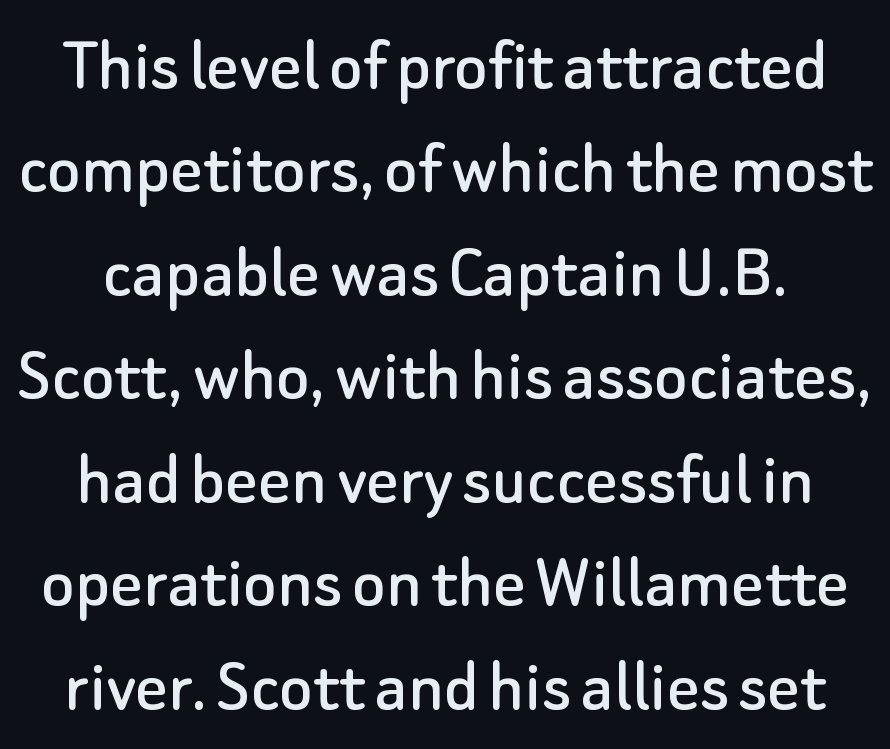
{"serif": "no", "italic": "no", "width": "normal", "stroke_contrast": "low", "x_height": "small", "monospaced": "no", "underline": "no", "line_spacing": "normal", "line_spacing_ratio": 1.31, "letter_spacing": "normal", "letter_spacing_em": 0.0, "glyph_px": 79}
